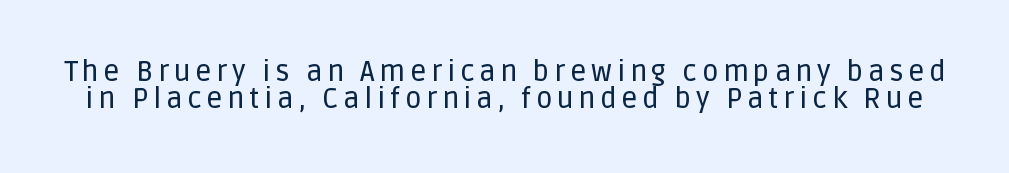
The image shows 28 px sans-serif type, upright; set tight line spacing (0.97x), not underlined; low stroke contrast and a large x-height.
